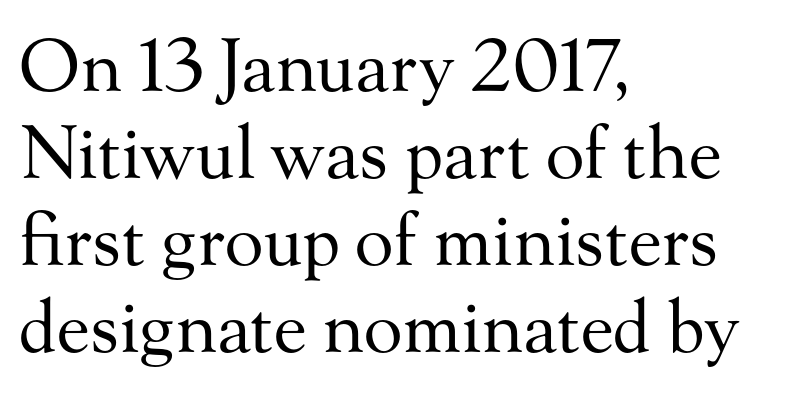
{"serif": "yes", "italic": "no", "bold": "no", "weight": "regular", "width": "normal", "stroke_contrast": "medium", "x_height": "small", "monospaced": "no", "underline": "no", "align": "left", "line_spacing_ratio": 1.21, "letter_spacing": "normal", "letter_spacing_em": 0.0, "glyph_px": 72}
